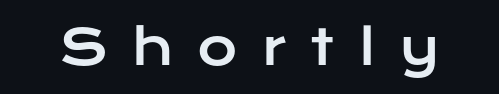
Q: Is the text italic (slanted)? A: No, it is upright.
Q: Is the typeface a serif or a sans-serif typeface? A: Sans-serif.
Q: Is the text underlined? A: No.
Q: Is the spacing between letters normal or unusually wide? A: Unusually wide.
Q: Width (condensed, normal, or wide)? A: Wide.
Q: Stroke contrast? A: Low.
Q: x-height? A: Medium.
Q: Monospaced? A: No.
